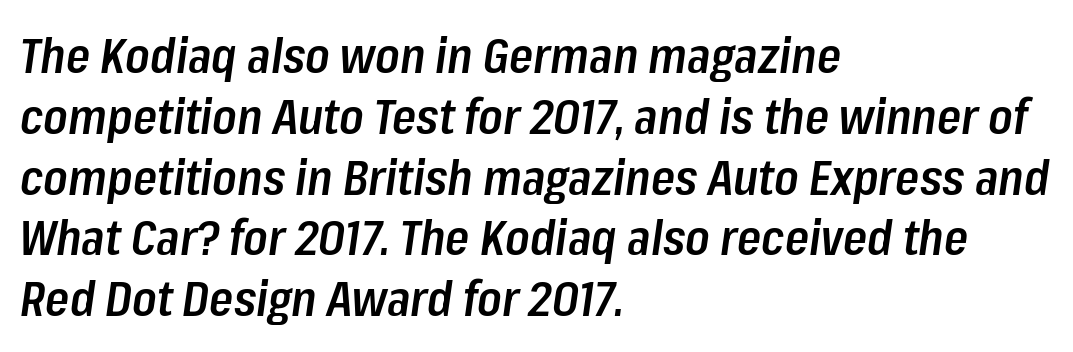
How heavy is the stroke? Medium-heavy — a semibold, shy of bold. Is the block centered? No — it sits flush against the left margin. Note the varied advance widths — an 'i' is clearly narrower than an 'm'. Is the type slanted? Yes — the strokes lean at a clear angle. Glyph-to-glyph distance matches everyday printed text. Unmarked baselines from the first word to the last.
